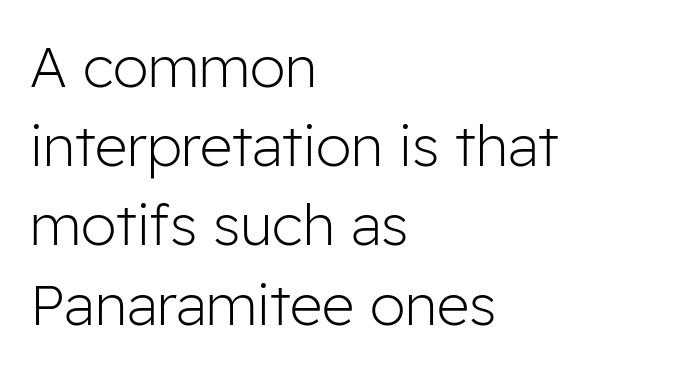
{"serif": "no", "italic": "no", "bold": "no", "weight": "light", "width": "normal", "stroke_contrast": "low", "x_height": "medium", "monospaced": "no", "underline": "no", "align": "left", "line_spacing": "normal", "line_spacing_ratio": 1.39, "letter_spacing": "normal", "letter_spacing_em": 0.0, "glyph_px": 57}
